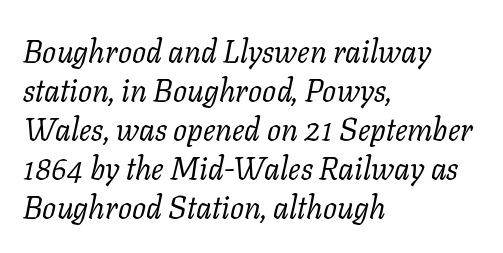
{"serif": "yes", "italic": "yes", "lean": "right", "slant_degrees": 11, "bold": "no", "weight": "regular", "width": "normal", "stroke_contrast": "low", "x_height": "medium", "monospaced": "no", "underline": "no", "align": "left", "line_spacing": "normal", "line_spacing_ratio": 1.26, "letter_spacing": "normal", "letter_spacing_em": 0.0, "glyph_px": 31}
